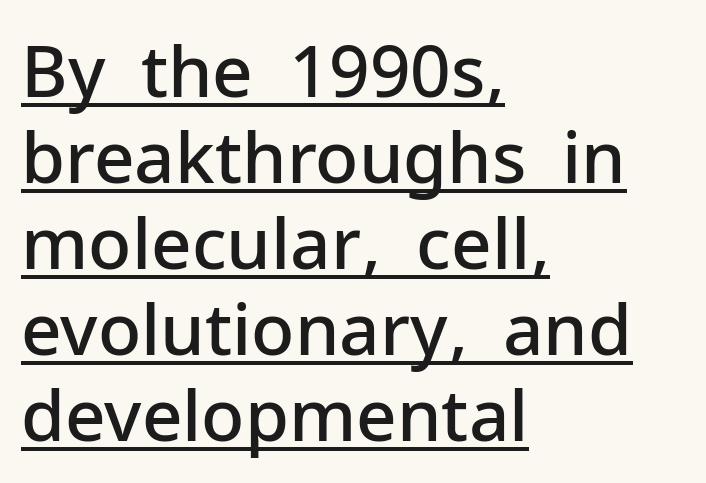
{"serif": "no", "italic": "no", "bold": "semi", "weight": "semibold", "width": "normal", "stroke_contrast": "low", "x_height": "medium", "monospaced": "no", "underline": "yes", "align": "left", "line_spacing_ratio": 1.21, "letter_spacing": "normal", "letter_spacing_em": 0.0, "glyph_px": 71}
